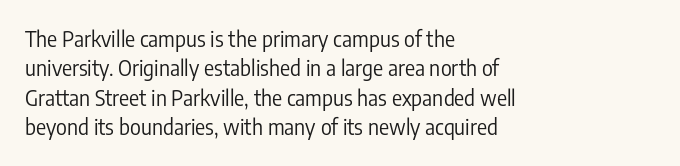
Q: Is the text bold? A: No.
Q: Is the text italic (slanted)? A: No, it is upright.
Q: Is the text underlined? A: No.
Q: How is the paragraph aligned? A: Left-aligned.
Q: Is the spacing between letters normal or unusually wide? A: Normal.
Q: Is the spacing between lines tight, normal or loose? A: Normal.
